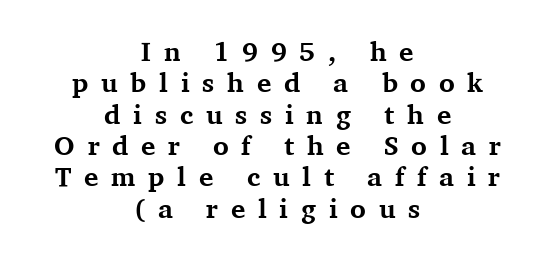
The image shows 27 px bold type, upright; set centered, line spacing 1.16x, unusually wide letter spacing (+0.47 em), not underlined.
